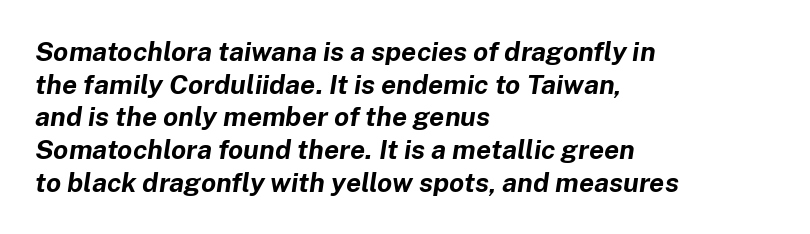
This rendering leaves character spacing at its baseline value. Looking at the ascenders, they clearly lean. Left-aligned paragraph, ragged on the right. Students, this is bold: see how much ink each stroke carries. Each row of text sits above clean, open space.
